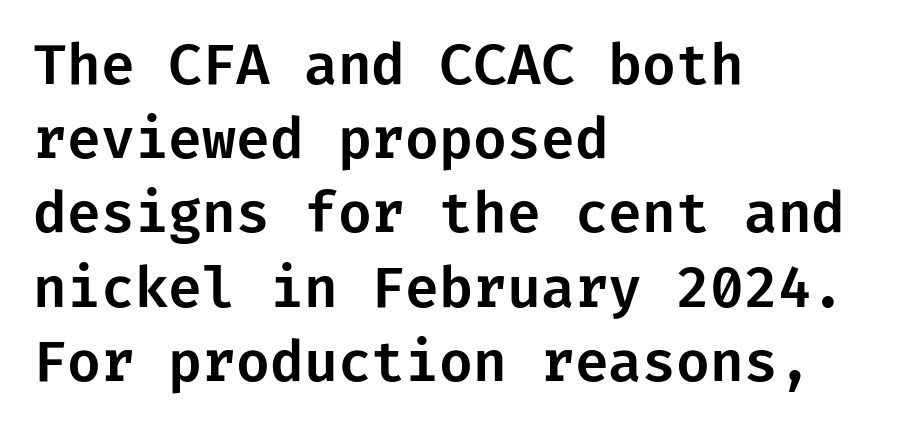
Rule under the text: the space is simply empty. The face used here is a sans, in the tradition of grotesques and geometrics. If you measured baseline to baseline, you'd find a middling distance. Characters remain perfectly vertical along every line. The tracking reads as untouched default to a designer's eye. The rag falls on the right side of this text block.
